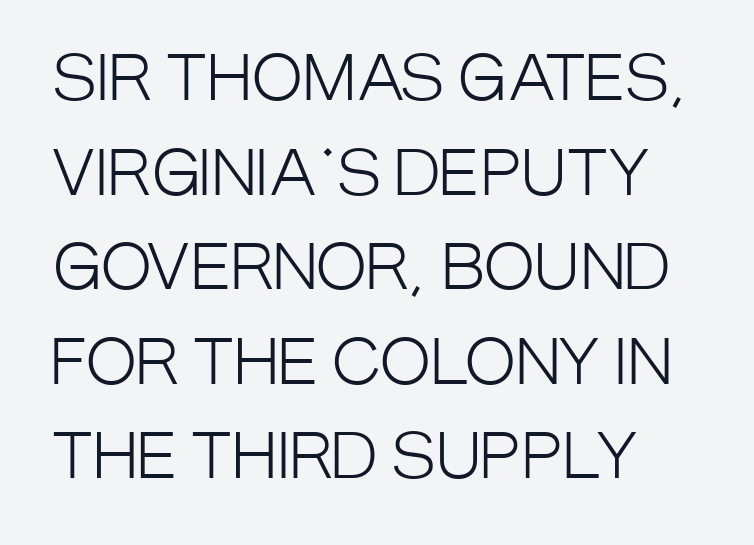
{"serif": "no", "italic": "no", "bold": "no", "weight": "light", "width": "condensed", "stroke_contrast": "low", "x_height": "large", "monospaced": "no", "underline": "no", "align": "left", "line_spacing": "normal", "line_spacing_ratio": 1.55, "letter_spacing": "normal", "letter_spacing_em": 0.0, "glyph_px": 61}
